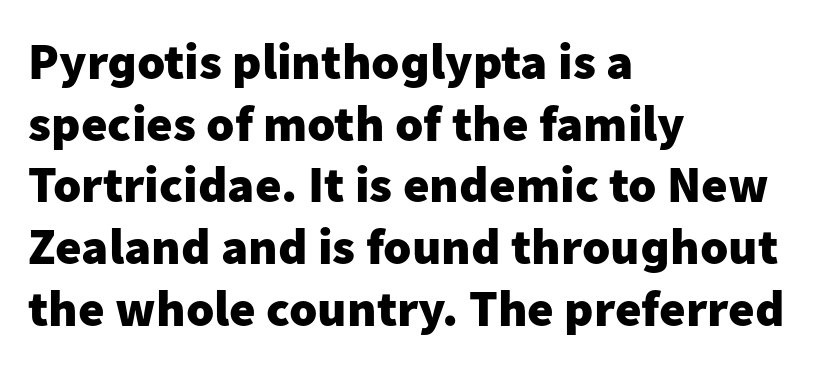
Q: Is the text bold? A: Yes.
Q: Is the text italic (slanted)? A: No, it is upright.
Q: Is the typeface a serif or a sans-serif typeface? A: Sans-serif.
Q: Is the text underlined? A: No.
Q: How is the paragraph aligned? A: Left-aligned.
Q: Is the spacing between letters normal or unusually wide? A: Normal.
Q: Width (condensed, normal, or wide)? A: Normal.
Q: Stroke contrast? A: Low.
Q: x-height? A: Medium.
Q: Monospaced? A: No.
